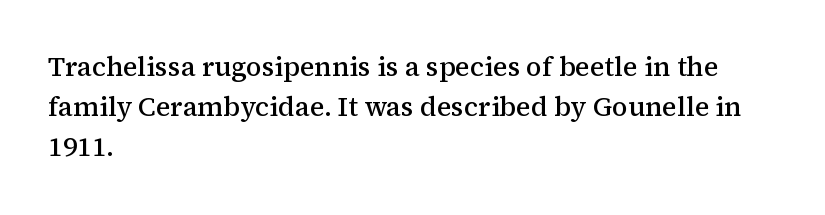
The image shows 27 px text type, upright; set left-aligned, normal line spacing (1.49x), normal letter spacing, not underlined.
